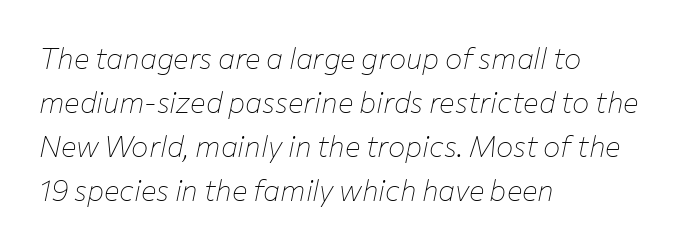
Slanted lettering throughout. Each line starts at the same left margin while the right side varies. How would I describe the line gaps? Plain and ordinary. These lines keep a tight, regular rhythm from letter to letter. Is this a fixed-width face? No — the glyphs have proportional, varying widths. Check the space under the baseline: it is left empty.
